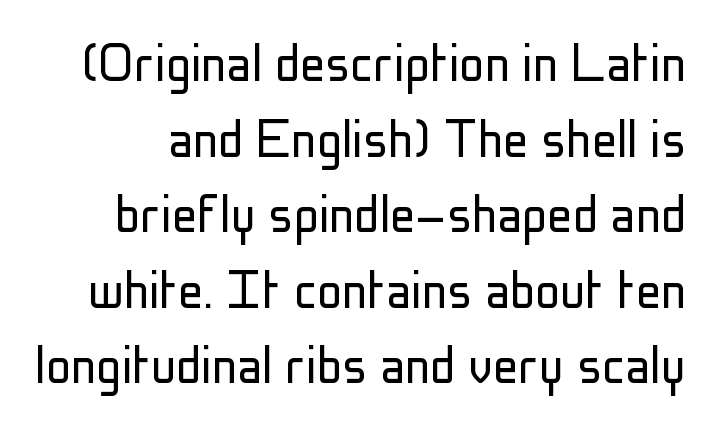
Students, note that the glyphs here touch the page at normal intervals. The gap between lines stays unmarked. Letters have the restrained weight of plain body copy at most. Each letter keeps its own natural width here, so spacing adapts to shape.
